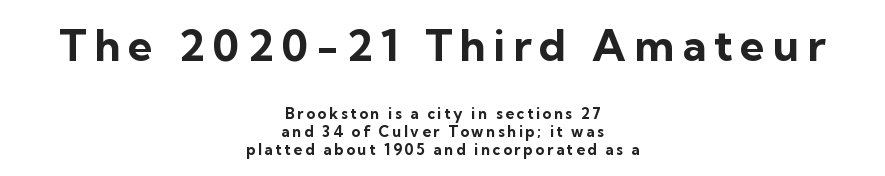
The image shows 44 px bold sans-serif type, upright; set centered, line spacing 1.18x, not underlined; the first (top) block is 2.93x larger; low stroke contrast and a medium x-height.
